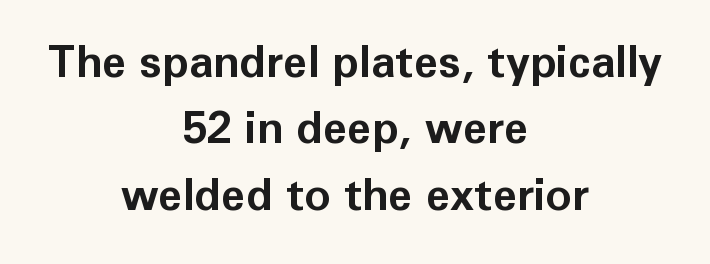
The image shows 44 px bold sans-serif type, upright; set centered, normal line spacing (1.51x), normal letter spacing, not underlined; low stroke contrast and a medium x-height.
